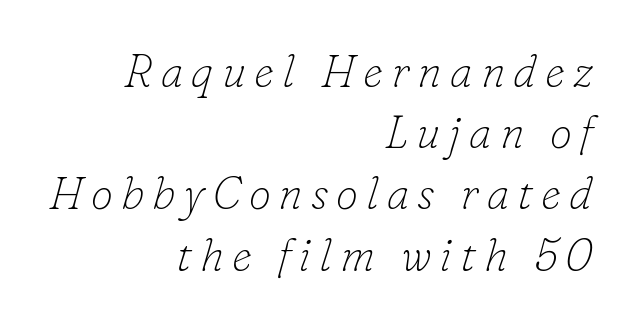
Q: Is the text bold? A: No.
Q: Is the text italic (slanted)? A: Yes, it leans right by about 16 degrees.
Q: Is the typeface a serif or a sans-serif typeface? A: Serif.
Q: Is the text underlined? A: No.
Q: How is the paragraph aligned? A: Right-aligned.
Q: Is the spacing between lines tight, normal or loose? A: Normal.
Q: Width (condensed, normal, or wide)? A: Normal.
Q: Stroke contrast? A: Low.
Q: x-height? A: Small.
Q: Monospaced? A: No.
